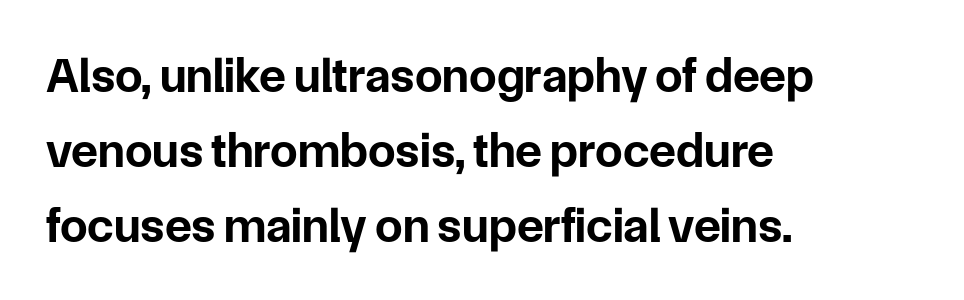
Typeset ragged right — the left edge is the straight one. The rows are spaced the way most documents space them. Only glyphs here, with clear space below each row. The passage shown is typeset with a sans-serif family. This sample uses an upright cut, with every glyph sitting square on the baseline. Think of a printed novel: that variable character pitch is what you see here.
